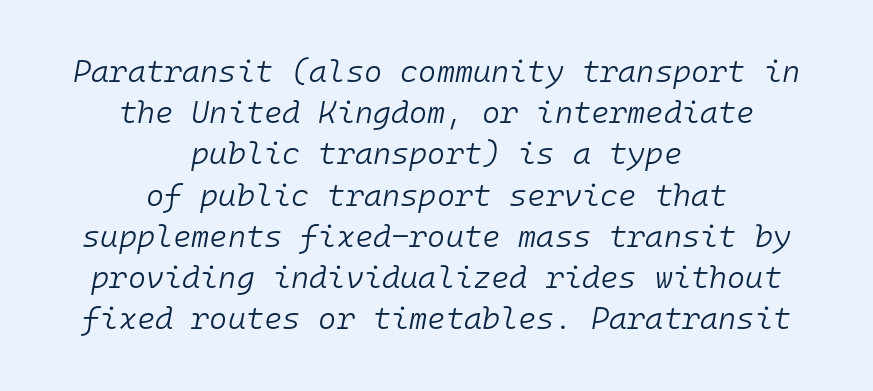
{"italic": "yes", "lean": "right", "slant_degrees": 10, "bold": "no", "weight": "light", "width": "normal", "stroke_contrast": "low", "x_height": "medium", "monospaced": "yes", "underline": "no", "align": "center", "line_spacing": "normal", "line_spacing_ratio": 1.33, "letter_spacing": "normal", "letter_spacing_em": 0.0, "glyph_px": 31}
